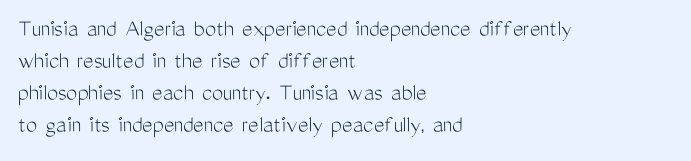
Glance below the letters and you will spot only blank space. The weight tops out at a normal text grade. Teacher's note: observe the even left margin — that is flush-left alignment. Interline gaps are of average width in this sample. In terms of posture, this sample is upright.
